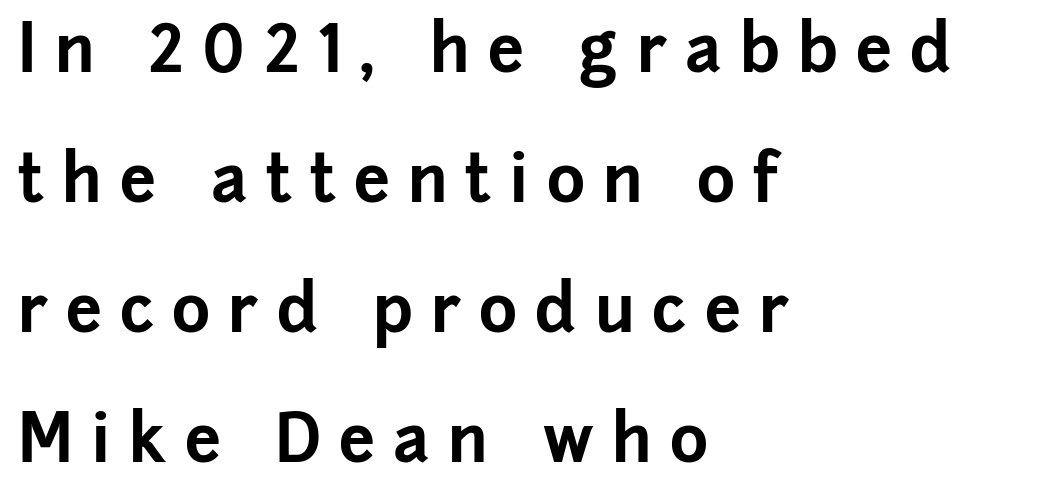
The image shows 65 px bold sans-serif type, upright; set left-aligned, loose line spacing (2.0x), unusually wide letter spacing (+0.28 em), not underlined; low stroke contrast and a medium x-height.
